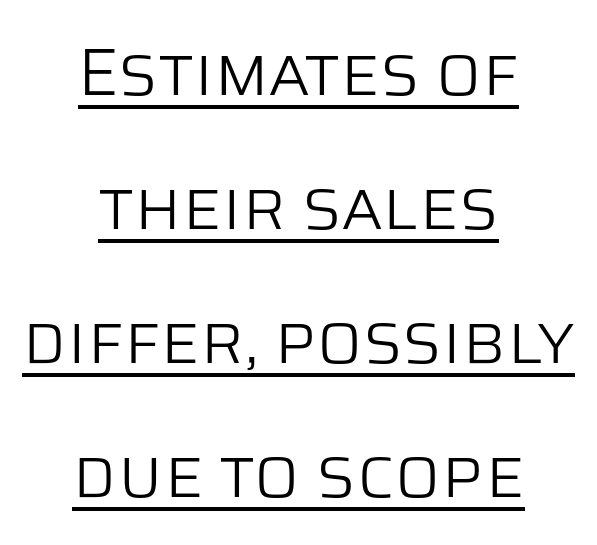
To sum up the face: it is a sans, with no serifs. Think of a printed novel: that variable character pitch is what you see here. The specimen includes a rule beneath the text block's lines. Each new line begins a long way beneath the previous one. Compared with a flush-left layout, this one balances lines on the center instead. Upright lettering throughout.
